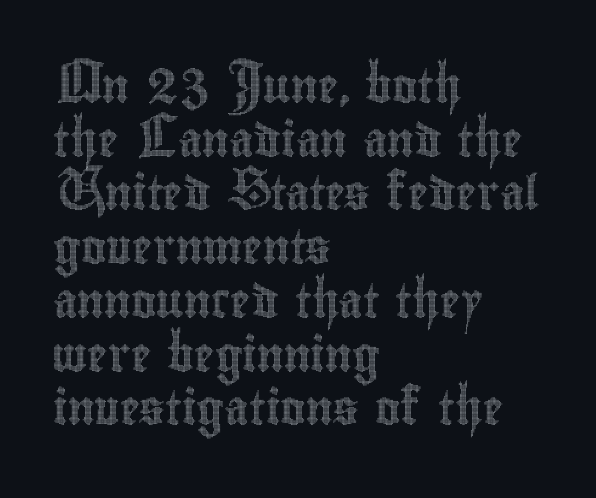
These lines are set flush left with a ragged right edge. Bare-footed words on every line. You could not count columns in this text — the font is proportionally spaced. No extra tracking has been applied to these lines. Quick note: interline space is typical.
